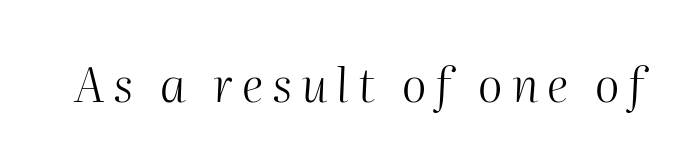
Looks like regular typesetting: each glyph gets only the width it needs. These glyphs show unthickened strokes, regular width or finer. The lettering tilts uniformly, giving the passage an italic look. Only glyphs here, with clear space below each row.
